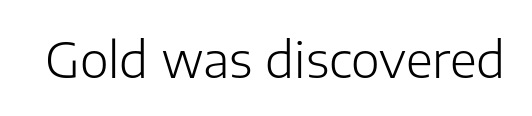
The image shows 49 px light sans-serif type, upright; set normal letter spacing, not underlined; low stroke contrast and a medium x-height.
